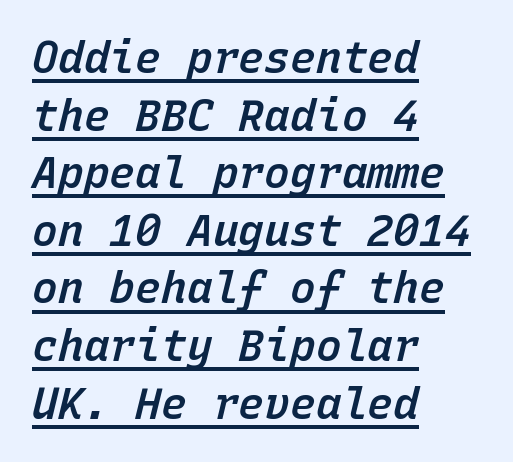
Q: Is the text bold? A: Semi-bold.
Q: Is the text italic (slanted)? A: Yes, it leans right by about 15 degrees.
Q: Is the text underlined? A: Yes.
Q: How is the paragraph aligned? A: Left-aligned.
Q: Is the spacing between letters normal or unusually wide? A: Normal.
Q: Is the spacing between lines tight, normal or loose? A: Normal.
Q: Width (condensed, normal, or wide)? A: Normal.
Q: Stroke contrast? A: Low.
Q: x-height? A: Medium.
Q: Monospaced? A: Yes.
